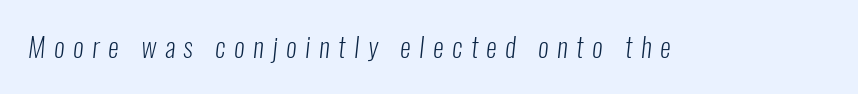
Q: Is the text bold? A: No.
Q: Is the text underlined? A: No.
Q: Is the spacing between letters normal or unusually wide? A: Unusually wide.
